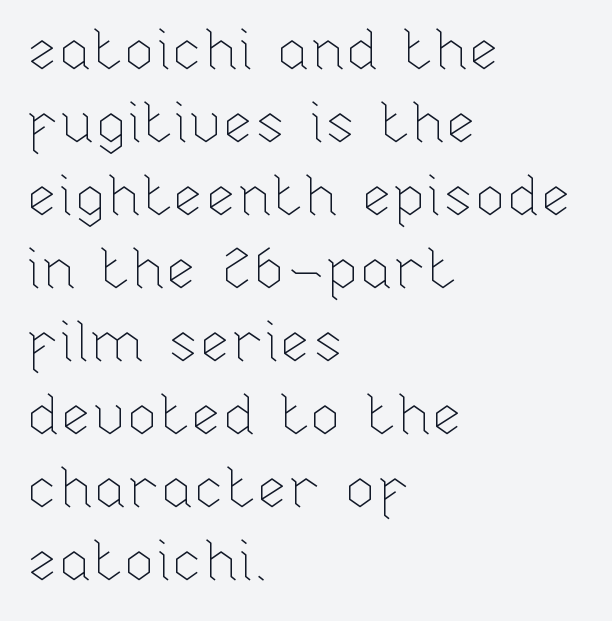
Do the characters align in a grid? No, the font is proportional. This is roman type, the default non-slanted kind. The rendering anchors every line to the left-hand side. Ink coverage per letter is moderate at most. The specimen omits any rule beneath the text block's lines.
